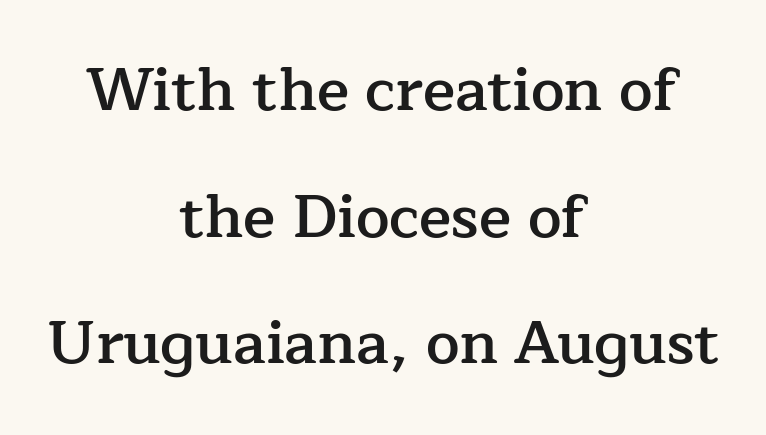
A bare baseline throughout the passage. Tracking here is standard; glyphs follow each other at the usual distance. Every character sits straight up, as roman type does. Each letter keeps its own natural width here, so spacing adapts to shape. A serif font was chosen for this passage. Summary of vertical rhythm: relaxed, with wide interline spacing.
